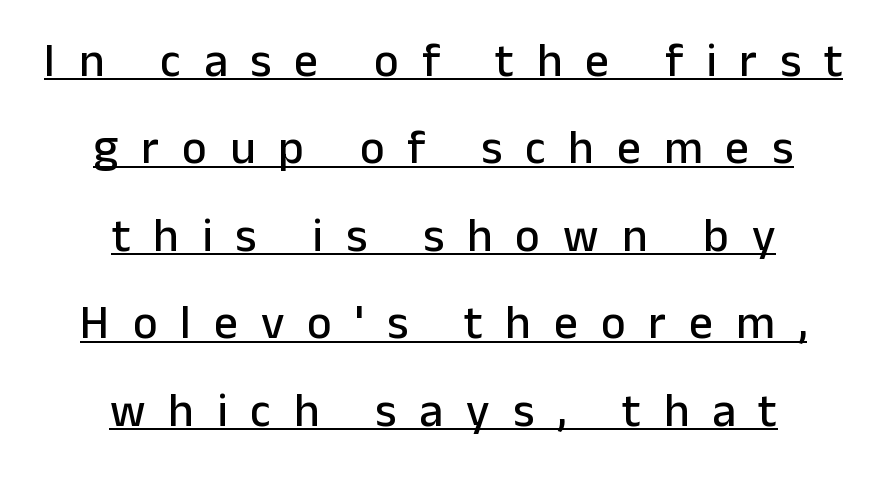
{"serif": "no", "italic": "no", "width": "normal", "stroke_contrast": "low", "x_height": "medium", "monospaced": "no", "underline": "yes", "align": "center", "line_spacing_ratio": 1.86, "letter_spacing": "wide", "letter_spacing_em": 0.49, "glyph_px": 47}
